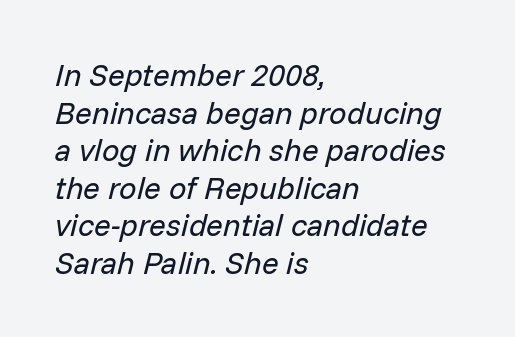
Here the designer chose a conventional face with non-uniform glyph widths. Every row of glyphs begins at an identical x-position on the left. This sample uses plain, unmodified letter spacing. Every character sits at an angle, as italics do.
